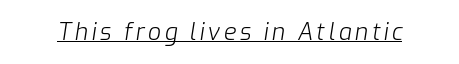
Q: Is the text bold? A: No.
Q: Is the text italic (slanted)? A: Yes, it leans right by about 9 degrees.
Q: Is the text underlined? A: Yes.
